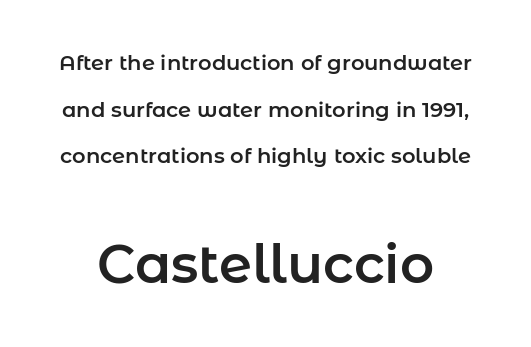
The letters advance in unequal steps, a hallmark of proportional type. Type without underlining. These lines stand farther apart than default settings would place them. Block two is the big one; block one sits smaller above it. Characters follow at the spacing the type designer built in.
